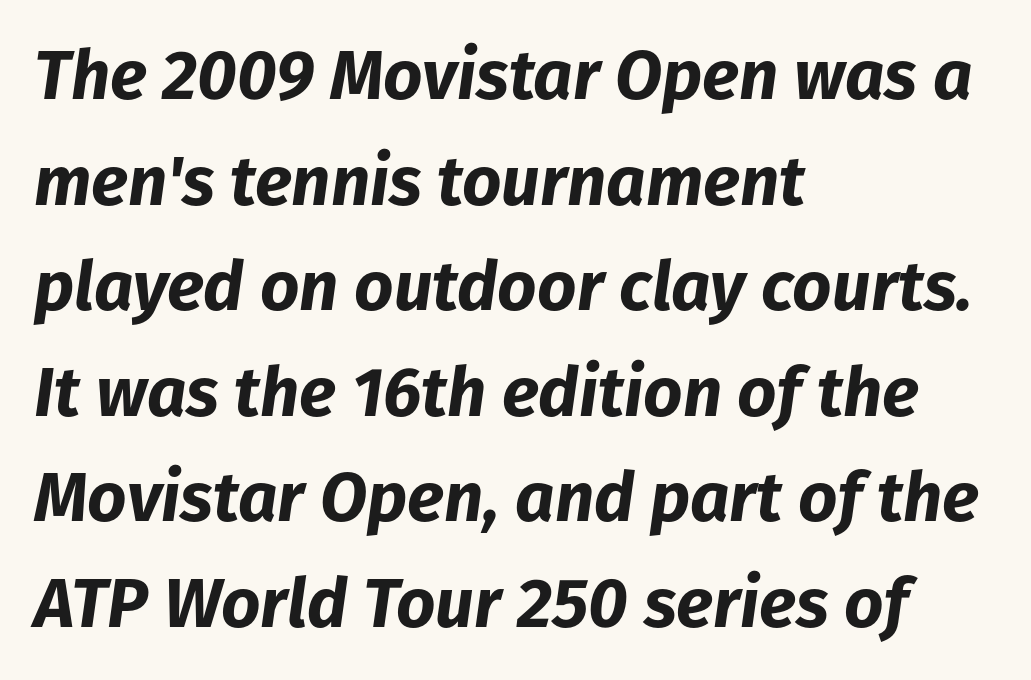
The rendering uses natural spacing where letterforms have individual widths. Short note: letters normally spaced. The lines in this sample share a left origin and differ only in where they stop. Students, observe: this is what conventionally led text looks like.
